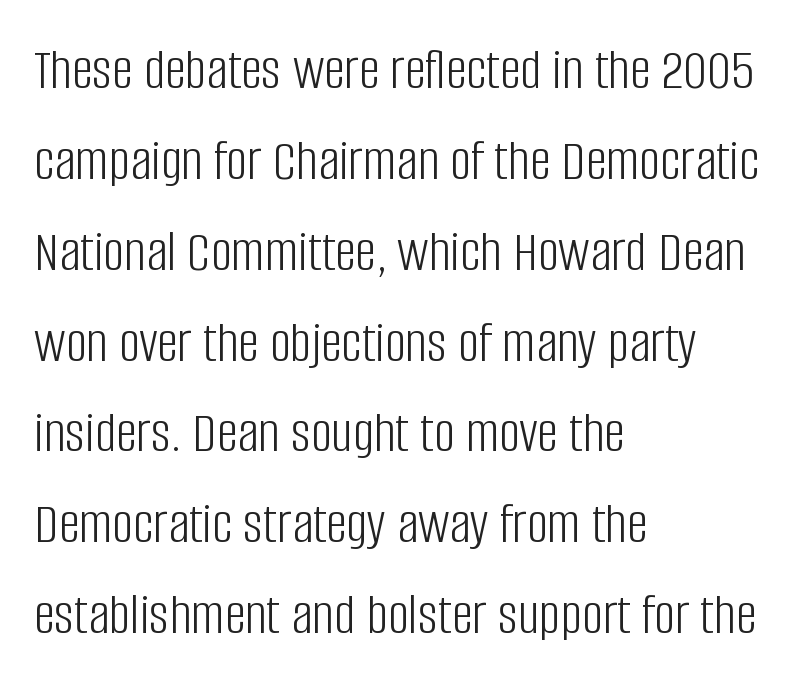
Q: Is the text bold? A: No.
Q: Is the text italic (slanted)? A: No, it is upright.
Q: Is the typeface a serif or a sans-serif typeface? A: Sans-serif.
Q: Is the text underlined? A: No.
Q: How is the paragraph aligned? A: Left-aligned.
Q: Is the spacing between letters normal or unusually wide? A: Normal.
Q: Is the spacing between lines tight, normal or loose? A: Normal.
Q: Width (condensed, normal, or wide)? A: Condensed.
Q: Stroke contrast? A: Low.
Q: x-height? A: Large.
Q: Monospaced? A: No.
